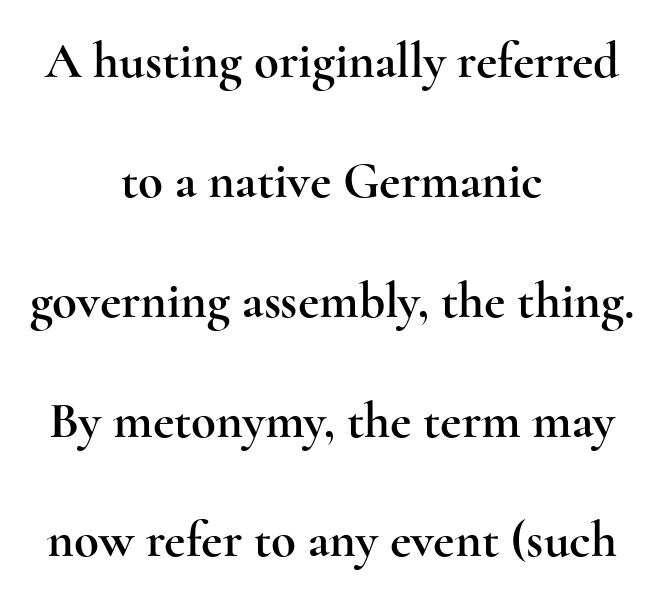
Which margin do the lines hug? Neither — every line sits in the middle. The zone under the glyphs is completely vacant. Tall strokes in this sample are plumb rather than angled. Reading down the column, the eye jumps a long way to each next line. The characters display serif detailing at their extremities. Standard letterfit; no display-style spreading of the glyphs.
